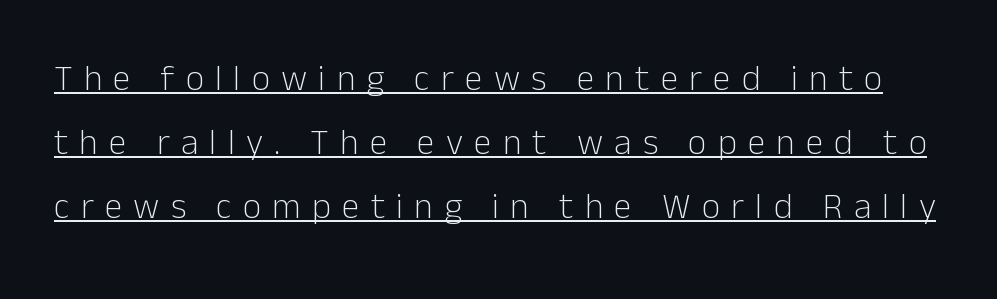
{"serif": "no", "italic": "no", "bold": "no", "weight": "light", "width": "normal", "stroke_contrast": "low", "x_height": "medium", "monospaced": "no", "underline": "yes", "line_spacing_ratio": 1.78, "letter_spacing": "wide", "letter_spacing_em": 0.31, "glyph_px": 36}
